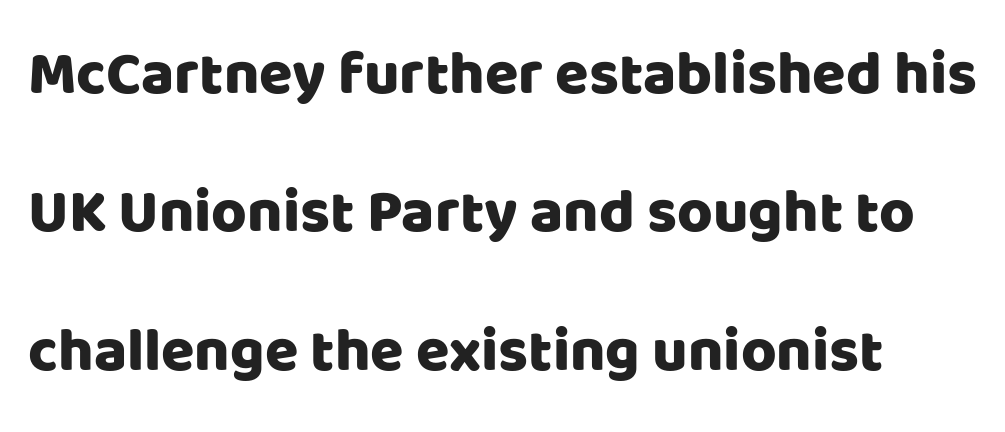
Q: Is the text italic (slanted)? A: No, it is upright.
Q: Is the typeface a serif or a sans-serif typeface? A: Sans-serif.
Q: Is the text underlined? A: No.
Q: Is the spacing between letters normal or unusually wide? A: Normal.
Q: Is the spacing between lines tight, normal or loose? A: Loose.
Q: Width (condensed, normal, or wide)? A: Normal.
Q: Stroke contrast? A: Low.
Q: x-height? A: Large.
Q: Monospaced? A: No.
